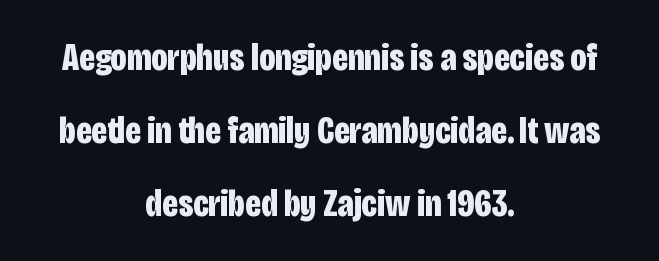
A full-strength bold gives these letters their thick strokes. One glance says open: line gaps are wider than usual. The letterforms sit shoulder to shoulder at normal distance. Observe the absence of serifs on each vertical stroke in this sample. A clean baseline with only descenders dipping below it. Character widths vary here, with narrow letters taking less room than wide ones.
